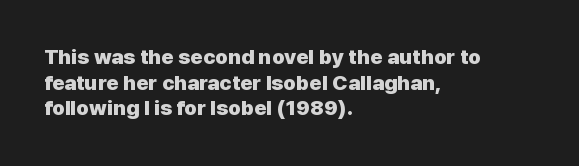
{"italic": "no", "bold": "yes", "underline": "no", "align": "left", "line_spacing_ratio": 1.22, "letter_spacing": "normal", "letter_spacing_em": 0.0, "glyph_px": 21}
